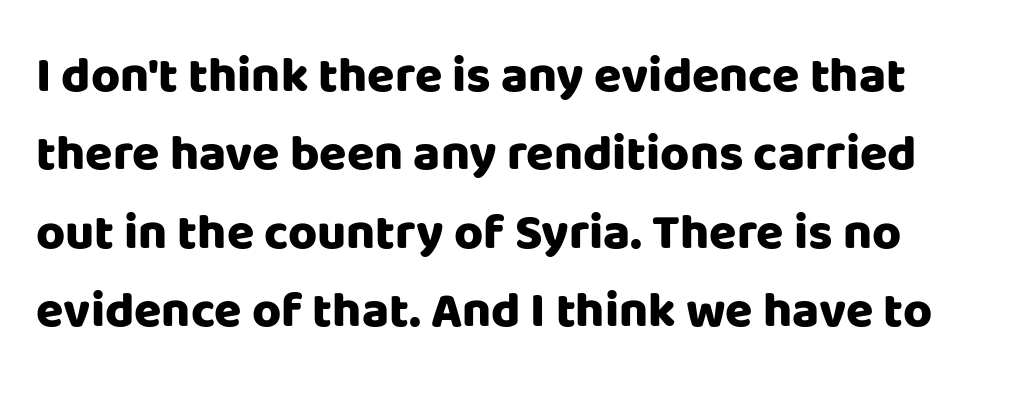
Q: Is the text bold? A: Yes.
Q: Is the text italic (slanted)? A: No, it is upright.
Q: Is the typeface a serif or a sans-serif typeface? A: Sans-serif.
Q: Is the text underlined? A: No.
Q: Is the spacing between letters normal or unusually wide? A: Normal.
Q: Is the spacing between lines tight, normal or loose? A: Normal.
Q: Width (condensed, normal, or wide)? A: Normal.
Q: Stroke contrast? A: Low.
Q: x-height? A: Large.
Q: Monospaced? A: No.
